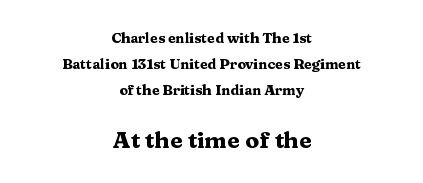
{"italic": "no", "bold": "yes", "underline": "no", "align": "center", "line_spacing_ratio": 1.84, "letter_spacing": "normal", "letter_spacing_em": 0.0, "larger_block": "second", "size_ratio": 1.64, "glyph_px": 23}
